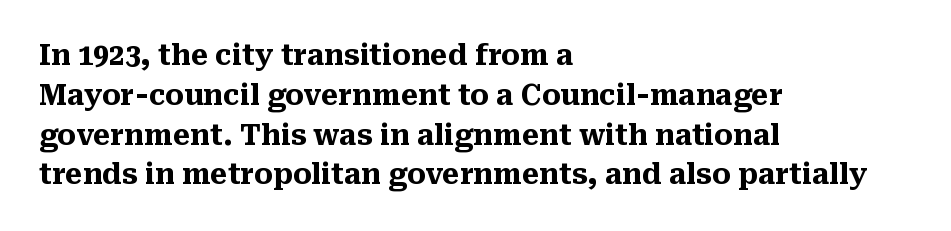
Plenty of ink on the page — the face is bold. The glyphs in this specimen are seriffed. What stands out about the letter spacing? Nothing — it is the standard amount. Posture: straight, roman, zero tilt.
